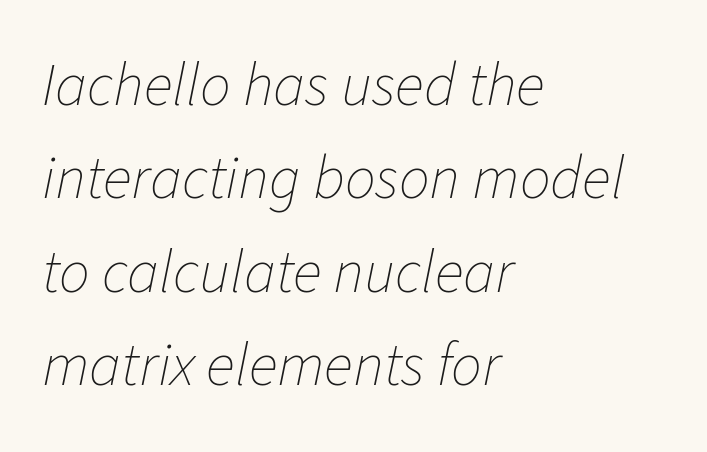
The image shows 61 px thin type, italic (leaning right); set left-aligned, normal line spacing (1.53x), normal letter spacing, not underlined; low stroke contrast and a medium x-height.
